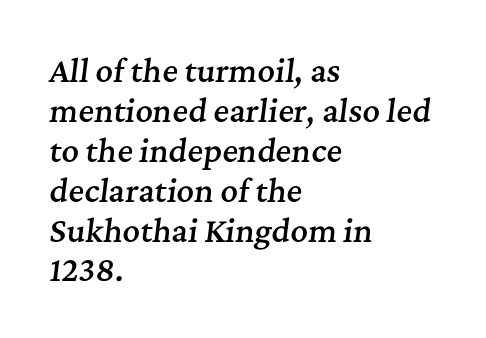
The image shows 30 px semibold serif type, italic (leaning right); set left-aligned, normal line spacing (1.33x), normal letter spacing, not underlined; medium stroke contrast and a medium x-height.
